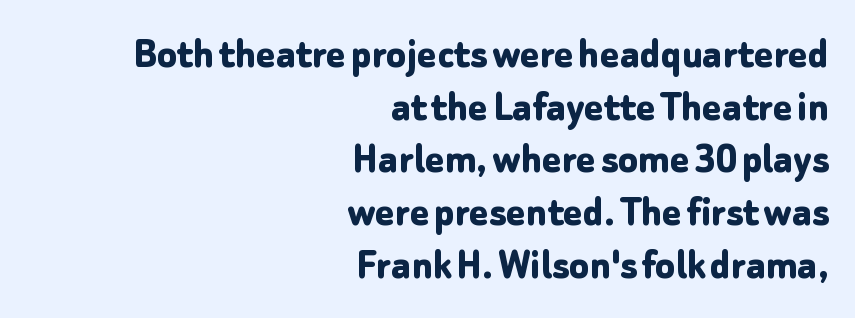
{"serif": "no", "italic": "no", "bold": "yes", "weight": "bold", "width": "normal", "stroke_contrast": "low", "x_height": "medium", "monospaced": "no", "underline": "no", "align": "right", "line_spacing_ratio": 1.17, "letter_spacing": "normal", "letter_spacing_em": 0.0, "glyph_px": 45}
